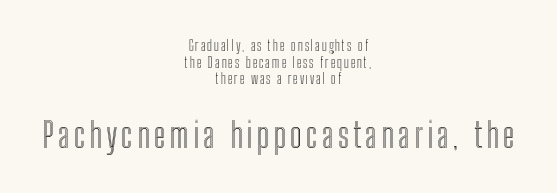
Q: Is the text italic (slanted)? A: No, it is upright.
Q: Is the text underlined? A: No.
Q: How is the paragraph aligned? A: Centered.
Q: Which block of text is set in a larger size, the first (top) or the second (bottom)? A: The second (bottom) one.
Q: Width (condensed, normal, or wide)? A: Condensed.
Q: x-height? A: Medium.
Q: Monospaced? A: No.
